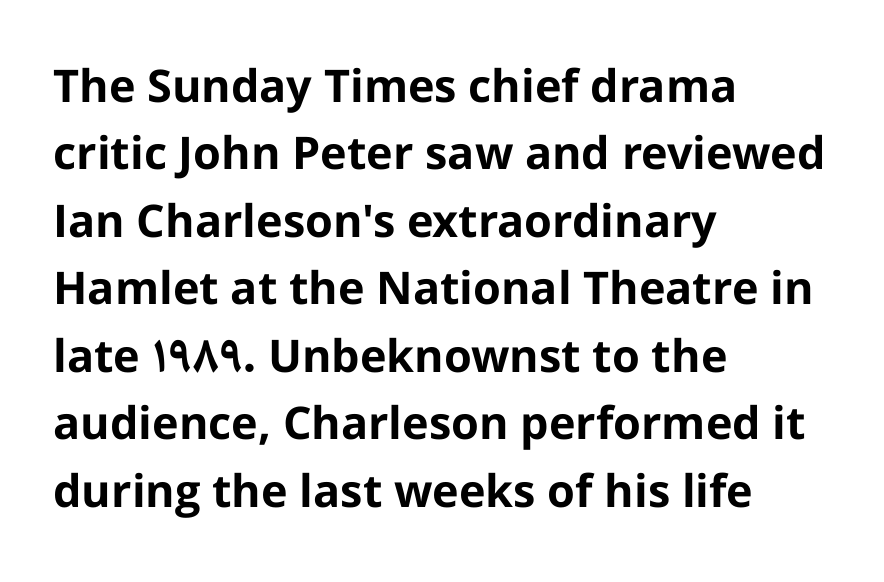
{"serif": "no", "italic": "no", "bold": "yes", "weight": "bold", "width": "normal", "stroke_contrast": "low", "x_height": "medium", "monospaced": "no", "underline": "no", "align": "left", "line_spacing": "normal", "line_spacing_ratio": 1.5, "letter_spacing": "normal", "letter_spacing_em": 0.0, "glyph_px": 45}
